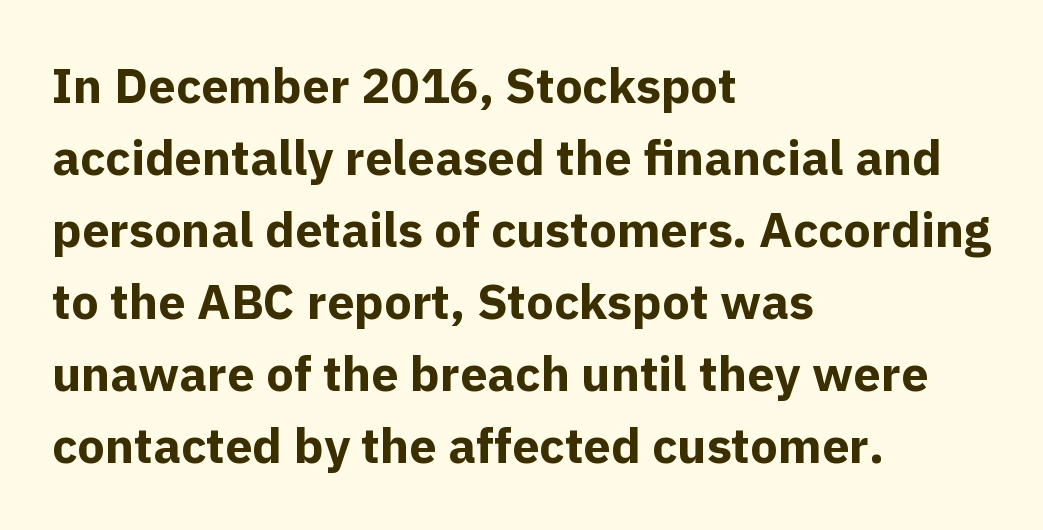
Q: Is the text bold? A: Yes.
Q: Is the text italic (slanted)? A: No, it is upright.
Q: Is the typeface a serif or a sans-serif typeface? A: Sans-serif.
Q: Is the text underlined? A: No.
Q: How is the paragraph aligned? A: Left-aligned.
Q: Is the spacing between letters normal or unusually wide? A: Normal.
Q: Is the spacing between lines tight, normal or loose? A: Normal.
Q: Width (condensed, normal, or wide)? A: Normal.
Q: x-height? A: Medium.
Q: Monospaced? A: No.
